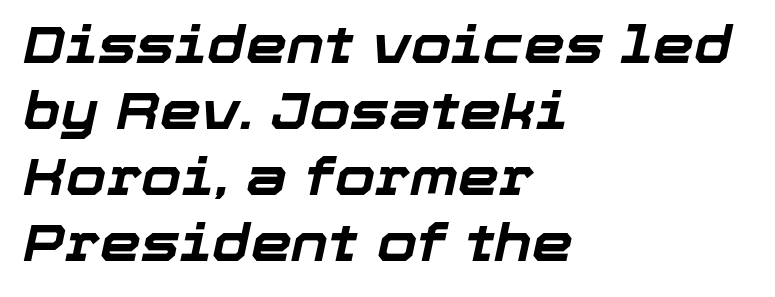
Q: Is the text bold? A: Yes.
Q: Is the text italic (slanted)? A: Yes, it leans right by about 12 degrees.
Q: Is the text underlined? A: No.
Q: How is the paragraph aligned? A: Left-aligned.
Q: Is the spacing between letters normal or unusually wide? A: Normal.
Q: Is the spacing between lines tight, normal or loose? A: Normal.
Q: Width (condensed, normal, or wide)? A: Normal.
Q: Stroke contrast? A: Low.
Q: x-height? A: Medium.
Q: Monospaced? A: No.
